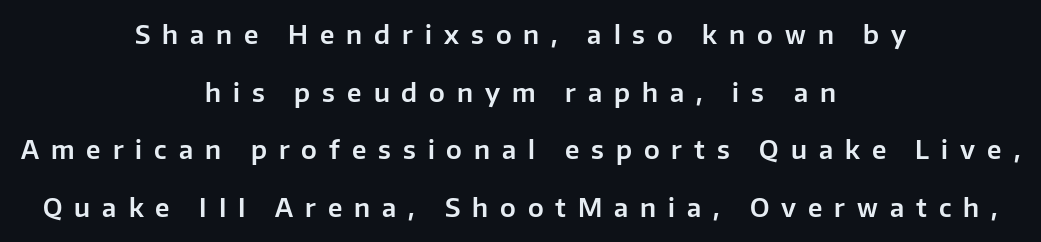
The image shows 25 px text type, upright; set centered, loose line spacing (2.31x), unusually wide letter spacing (+0.48 em), not underlined.
